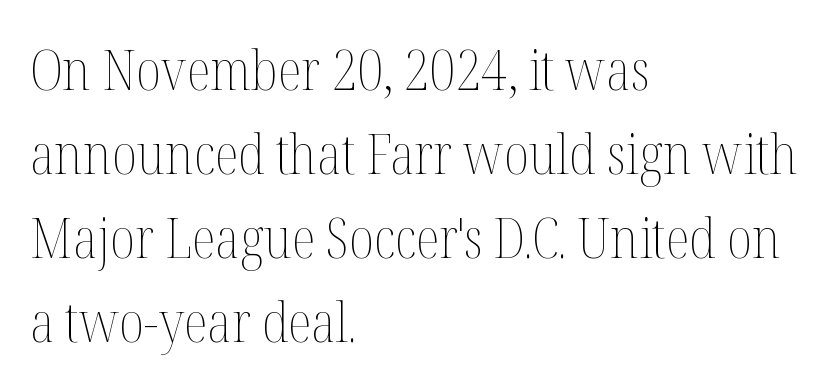
Q: Is the text bold? A: No.
Q: Is the text italic (slanted)? A: No, it is upright.
Q: Is the text underlined? A: No.
Q: How is the paragraph aligned? A: Left-aligned.
Q: Is the spacing between letters normal or unusually wide? A: Normal.
Q: Is the spacing between lines tight, normal or loose? A: Normal.
Q: Width (condensed, normal, or wide)? A: Condensed.
Q: Stroke contrast? A: Medium.
Q: x-height? A: Medium.
Q: Monospaced? A: No.
